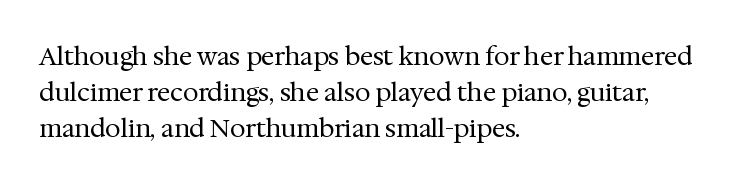
{"italic": "no", "bold": "no", "underline": "no", "align": "left", "line_spacing": "normal", "line_spacing_ratio": 1.45, "letter_spacing": "normal", "letter_spacing_em": 0.0, "glyph_px": 25}
